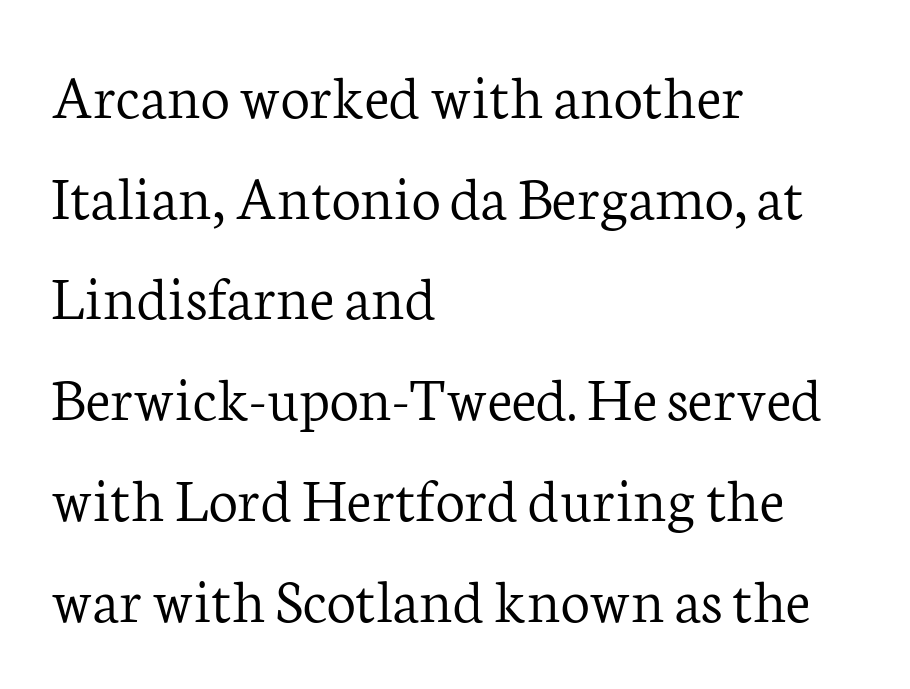
{"serif": "yes", "italic": "no", "bold": "no", "weight": "light", "width": "normal", "stroke_contrast": "low", "x_height": "medium", "monospaced": "no", "underline": "no", "align": "left", "line_spacing": "normal", "line_spacing_ratio": 1.55, "letter_spacing": "normal", "letter_spacing_em": 0.0, "glyph_px": 65}
